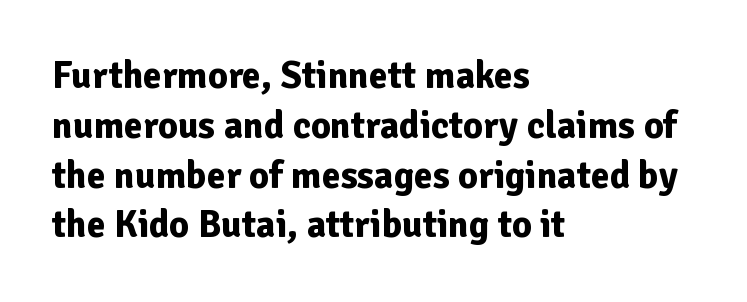
The image shows 38 px bold sans-serif type, upright; set left-aligned, normal line spacing (1.31x), normal letter spacing, not underlined; low stroke contrast and a medium x-height.
